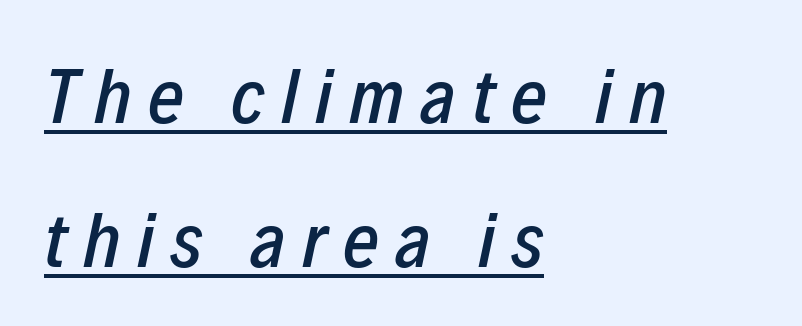
The text carries the slant typical of an italic or oblique font. Compared with undecorated copy, this sample adds a rule below the words. Think of a printed novel: that variable character pitch is what you see here. Does extra space separate the letters? Yes, quite a lot of it. One-word summary of the alignment: left.
